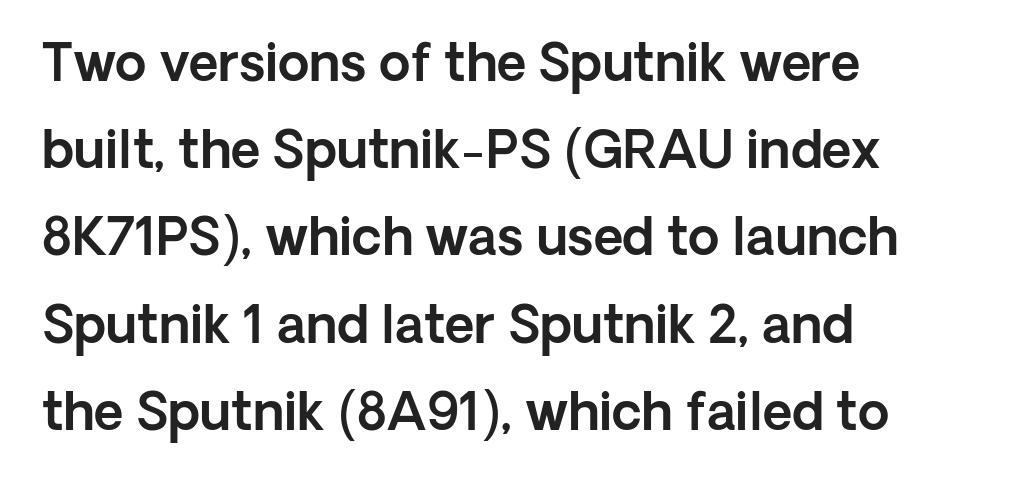
{"serif": "no", "italic": "no", "width": "normal", "x_height": "medium", "monospaced": "no", "underline": "no", "align": "left", "line_spacing_ratio": 1.71, "letter_spacing": "normal", "letter_spacing_em": 0.0, "glyph_px": 51}
